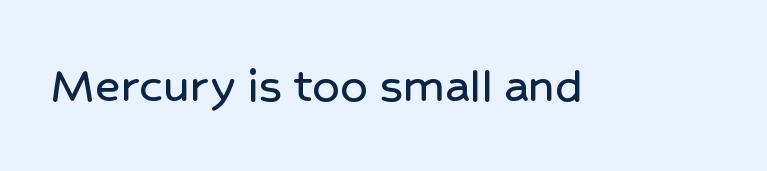
The image shows 54 px sans-serif type, upright; set normal letter spacing, not underlined; low stroke contrast and a medium x-height.
